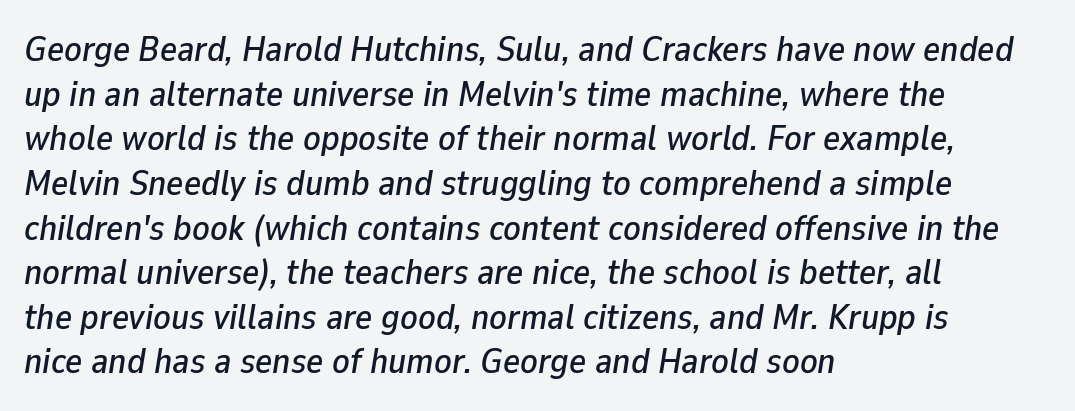
Q: Is the text italic (slanted)? A: Yes, it leans right by about 9 degrees.
Q: Is the text underlined? A: No.
Q: How is the paragraph aligned? A: Left-aligned.
Q: Is the spacing between letters normal or unusually wide? A: Normal.
Q: Width (condensed, normal, or wide)? A: Normal.
Q: Stroke contrast? A: Low.
Q: x-height? A: Medium.
Q: Monospaced? A: No.
